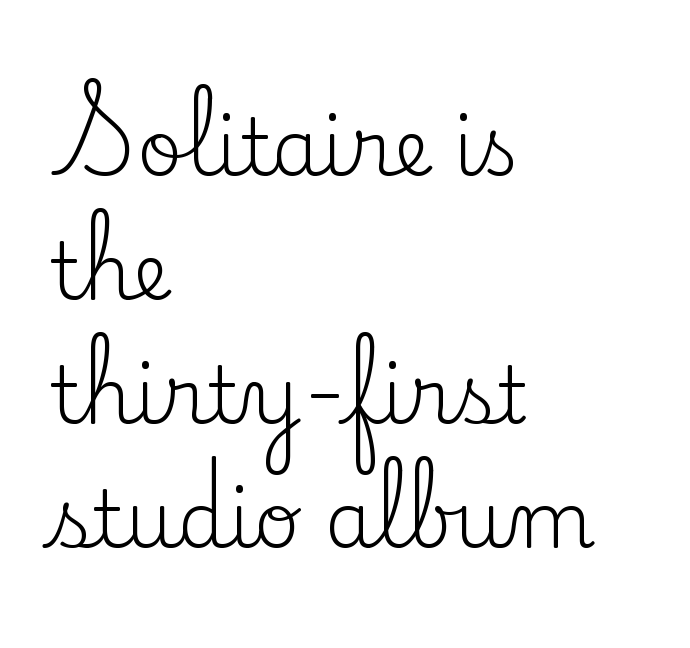
Note the varied advance widths — an 'i' is clearly narrower than an 'm'. Line starts are locked; line ends wander. In terms of leading, this rendering sits right in the middle.
